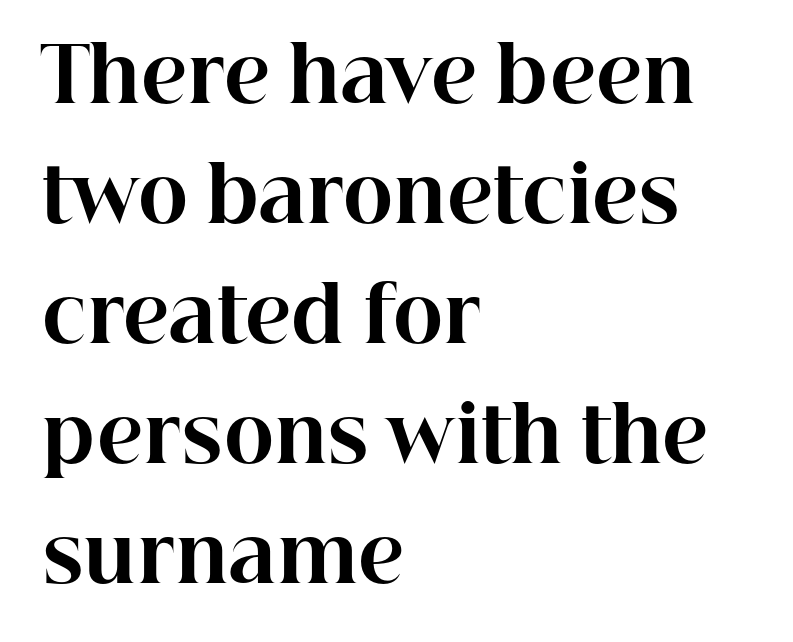
Q: Is the text bold? A: Yes.
Q: Is the text italic (slanted)? A: No, it is upright.
Q: Is the typeface a serif or a sans-serif typeface? A: Serif.
Q: Is the text underlined? A: No.
Q: How is the paragraph aligned? A: Left-aligned.
Q: Is the spacing between letters normal or unusually wide? A: Normal.
Q: Is the spacing between lines tight, normal or loose? A: Normal.
Q: Width (condensed, normal, or wide)? A: Normal.
Q: Stroke contrast? A: High.
Q: x-height? A: Medium.
Q: Monospaced? A: No.
